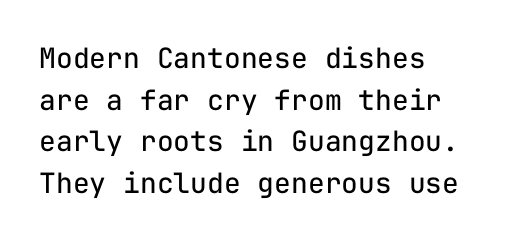
The face used here is a sans, in the tradition of grotesques and geometrics. Bold? No — there's no thickening of the strokes. The type sits square on the baseline with zero lean. Underlining? Definitely not there.
